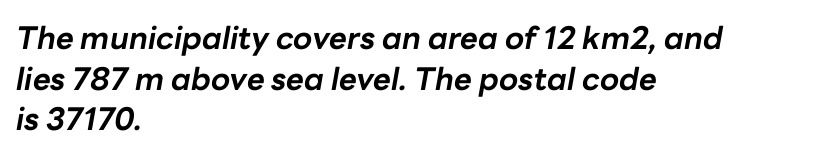
The image shows 31 px bold type, italic (leaning right); set left-aligned, normal line spacing (1.31x), normal letter spacing, not underlined; low stroke contrast and a medium x-height.
